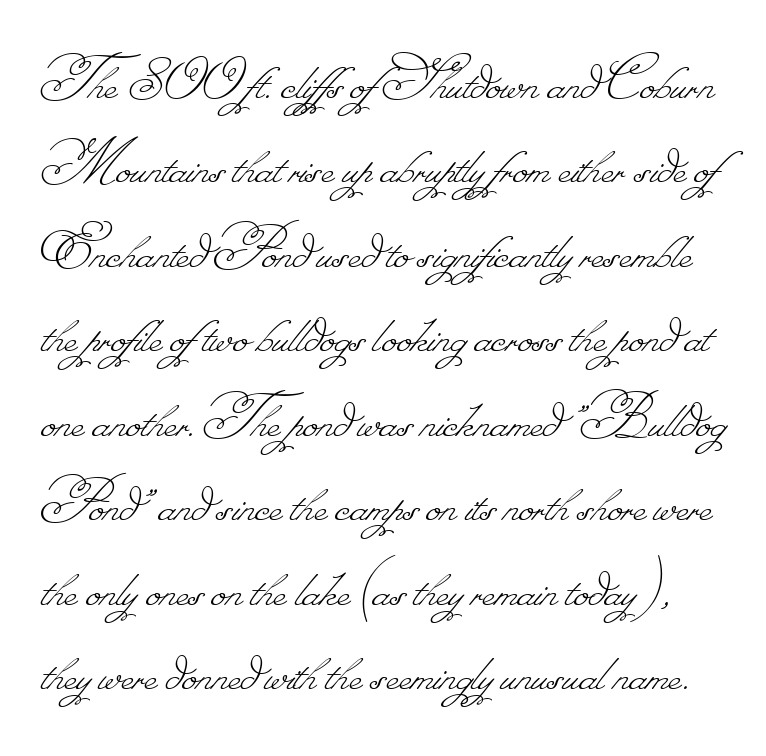
{"bold": "no", "weight": "thin", "width": "normal", "stroke_contrast": "low", "monospaced": "no", "underline": "no", "line_spacing": "normal", "line_spacing_ratio": 1.26, "letter_spacing": "normal", "letter_spacing_em": 0.0, "glyph_px": 67}
